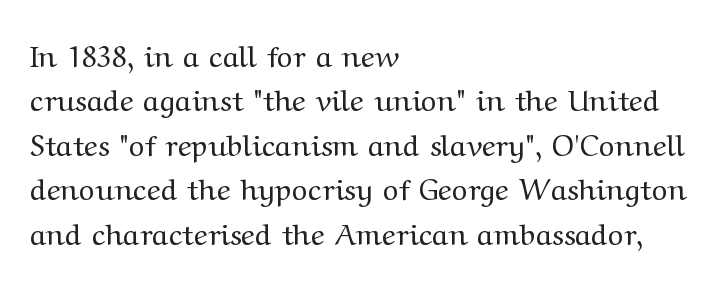
Evenly set lines give the paragraph a standard silhouette. What stands out about the letter spacing? Nothing — it is the standard amount. The specimen reads as upright at a glance. The glyphs are unaccompanied by any horizontal stroke below them. Small tapered or slab feet sit at the stroke ends, so this counts as serif. The ragged edge is on the right, which tells us the setting is flush left.
